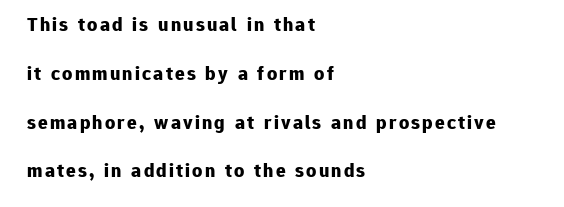
The image shows 20 px bold type, upright; set left-aligned, loose line spacing (2.44x), not underlined.
